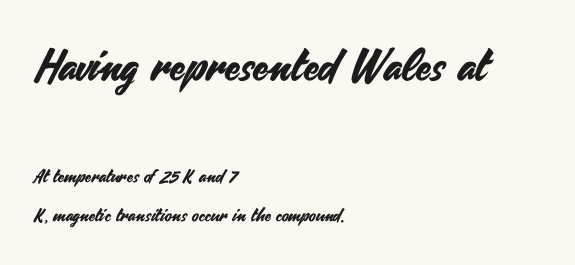
Q: Is the text italic (slanted)? A: Yes.
Q: Is the typeface a serif or a sans-serif typeface? A: Sans-serif.
Q: Is the text underlined? A: No.
Q: How is the paragraph aligned? A: Left-aligned.
Q: Is the spacing between letters normal or unusually wide? A: Normal.
Q: Is the spacing between lines tight, normal or loose? A: Loose.
Q: Which block of text is set in a larger size, the first (top) or the second (bottom)? A: The first (top) one.
Q: Width (condensed, normal, or wide)? A: Normal.
Q: Stroke contrast? A: Medium.
Q: x-height? A: Small.
Q: Monospaced? A: No.
